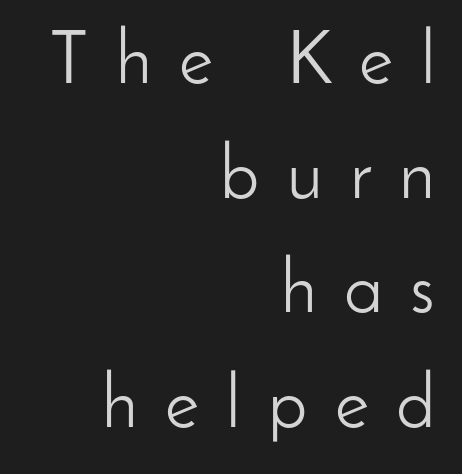
The image shows 74 px light sans-serif type, upright; set right-aligned, normal line spacing (1.55x), unusually wide letter spacing (+0.37 em), not underlined; low stroke contrast and a small x-height.
